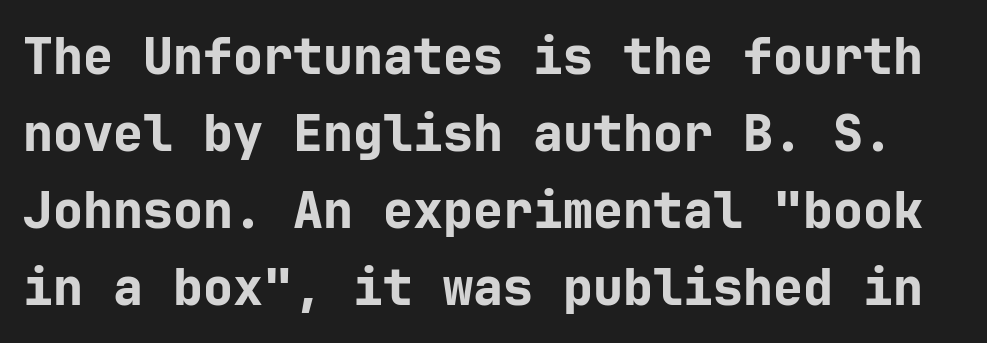
The face used here is rendered with its standard letterfit. Horizontal bands of white between lines are of average thickness. A full-strength bold gives these letters their thick strokes. In terms of posture, this sample is upright. Descenders are the only things crossing below the line.
